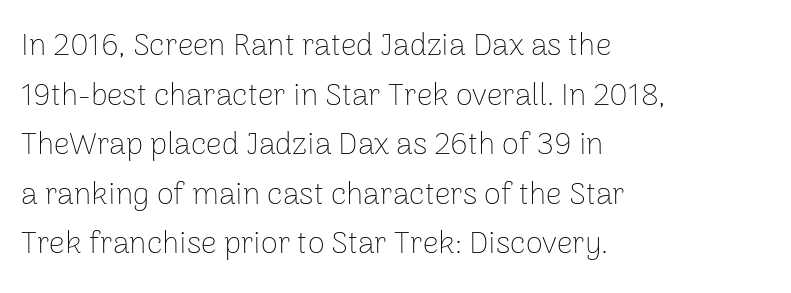
{"serif": "no", "italic": "no", "bold": "no", "weight": "thin", "width": "normal", "stroke_contrast": "low", "x_height": "medium", "monospaced": "no", "underline": "no", "align": "left", "line_spacing": "normal", "line_spacing_ratio": 1.6, "letter_spacing": "normal", "letter_spacing_em": 0.0, "glyph_px": 31}
